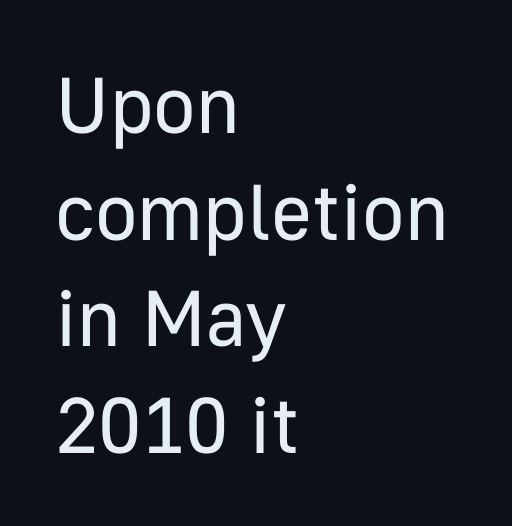
Q: Is the text bold? A: No.
Q: Is the text italic (slanted)? A: No, it is upright.
Q: Is the typeface a serif or a sans-serif typeface? A: Sans-serif.
Q: Is the text underlined? A: No.
Q: How is the paragraph aligned? A: Left-aligned.
Q: Is the spacing between letters normal or unusually wide? A: Normal.
Q: Is the spacing between lines tight, normal or loose? A: Normal.
Q: Width (condensed, normal, or wide)? A: Normal.
Q: Stroke contrast? A: Low.
Q: x-height? A: Medium.
Q: Monospaced? A: No.
